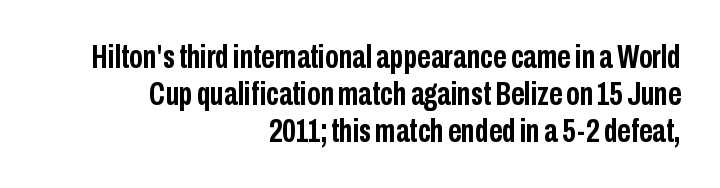
The font family rendered here belongs to the sans-serif group. The compositor pushed each line to the right boundary. What stands out about the letter spacing? Nothing — it is the standard amount. Do the characters align in a grid? No, the font is proportional.
